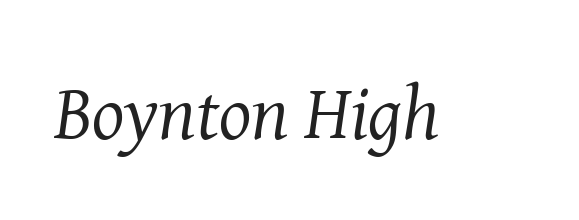
Q: Is the text bold? A: No.
Q: Is the text italic (slanted)? A: Yes, it leans right by about 8 degrees.
Q: Is the typeface a serif or a sans-serif typeface? A: Serif.
Q: Is the text underlined? A: No.
Q: Is the spacing between letters normal or unusually wide? A: Normal.
Q: Width (condensed, normal, or wide)? A: Normal.
Q: Stroke contrast? A: Medium.
Q: x-height? A: Medium.
Q: Monospaced? A: No.
